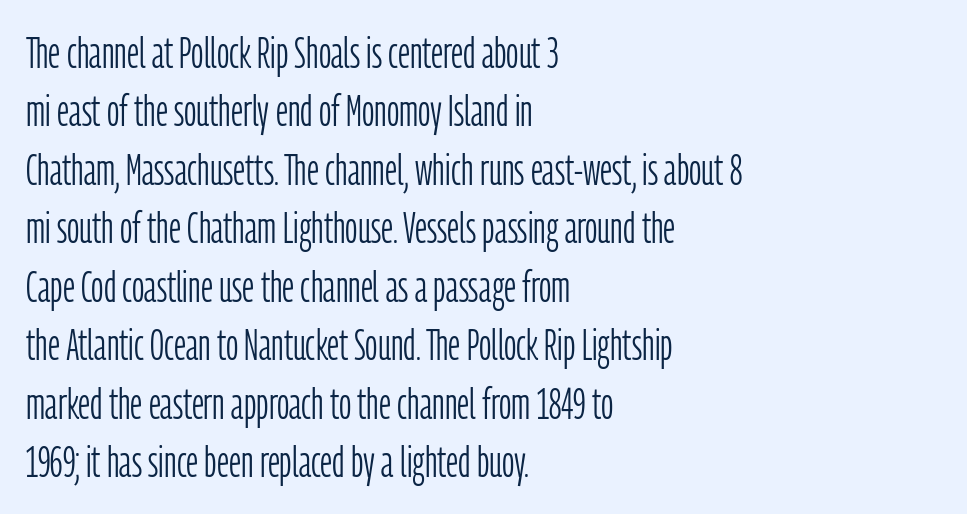
Q: Is the text bold? A: No.
Q: Is the text italic (slanted)? A: No, it is upright.
Q: Is the typeface a serif or a sans-serif typeface? A: Sans-serif.
Q: Is the text underlined? A: No.
Q: How is the paragraph aligned? A: Left-aligned.
Q: Is the spacing between letters normal or unusually wide? A: Normal.
Q: Is the spacing between lines tight, normal or loose? A: Normal.
Q: Width (condensed, normal, or wide)? A: Condensed.
Q: Stroke contrast? A: Low.
Q: x-height? A: Medium.
Q: Monospaced? A: No.
